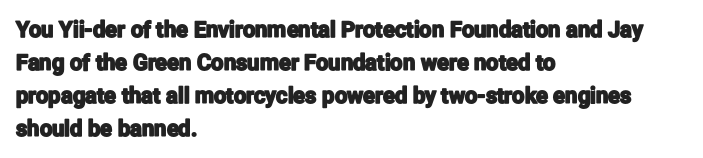
A clean baseline with only descenders dipping below it. Standard letterfit; no display-style spreading of the glyphs. Notice how descenders clear the ascenders below comfortably — that's standard leading. It's the straight-up-and-down kind of type. Does the copy run flush right? No — it runs flush left.
